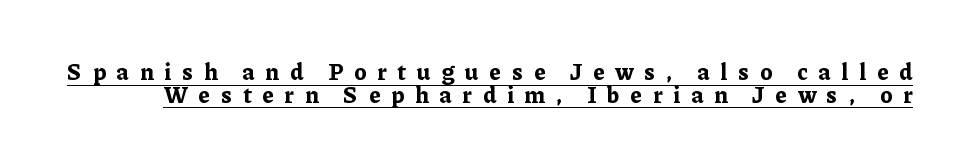
Leading is clearly below the norm, producing a dense column. The letterforms stand isolated, each surrounded by extra space. Does the weight exceed regular? Yes, all the way to bold. It's the straight-up-and-down kind of type. A typographer would call this underscored text.
